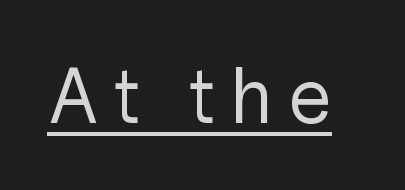
{"serif": "no", "italic": "no", "bold": "no", "weight": "regular", "width": "normal", "stroke_contrast": "low", "x_height": "medium", "monospaced": "no", "underline": "yes", "glyph_px": 79}
